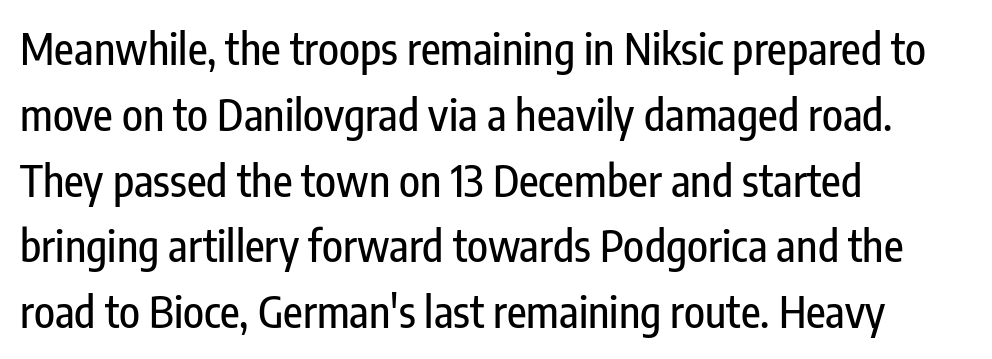
Do the characters align in a grid? No, the font is proportional. Every stem runs plumb, perpendicular to the baseline. This sample uses a sans-serif face. Compared with typical paragraphs, the rows here are spaced about the same.
